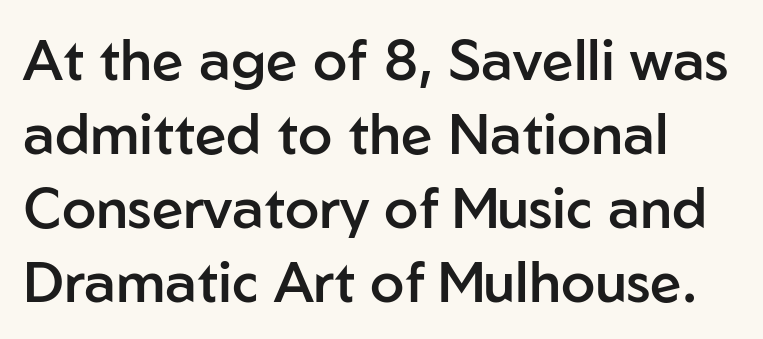
{"serif": "no", "italic": "no", "bold": "semi", "weight": "semibold", "width": "normal", "stroke_contrast": "low", "x_height": "medium", "monospaced": "no", "underline": "no", "align": "left", "line_spacing": "normal", "line_spacing_ratio": 1.32, "letter_spacing": "normal", "letter_spacing_em": 0.0, "glyph_px": 56}
